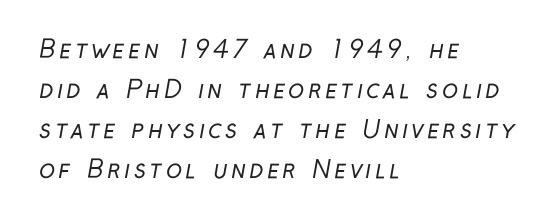
{"bold": "no", "underline": "no", "align": "left", "line_spacing": "normal", "line_spacing_ratio": 1.67, "glyph_px": 24}
